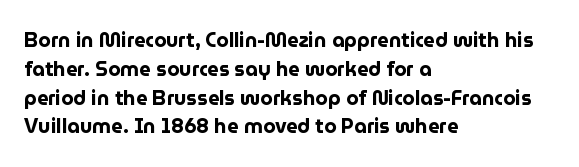
The image shows 20 px bold type, upright; set left-aligned, normal line spacing (1.44x), normal letter spacing, not underlined.
